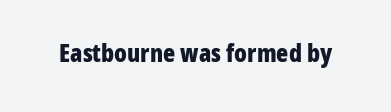
{"italic": "no", "bold": "yes", "underline": "no", "letter_spacing": "normal", "letter_spacing_em": 0.0, "glyph_px": 25}
